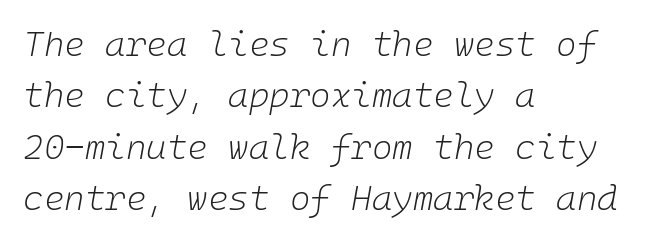
The image shows 35 px light type, italic (leaning right); set left-aligned, normal line spacing (1.47x), normal letter spacing, not underlined; low stroke contrast and a medium x-height.
